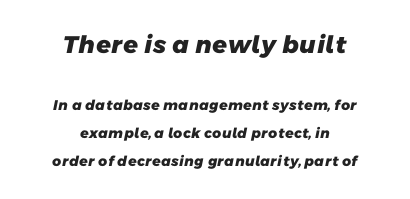
The image shows 24 px bold type; set centered, loose line spacing (1.99x), normal letter spacing, not underlined; the first (top) block is 1.71x larger.
